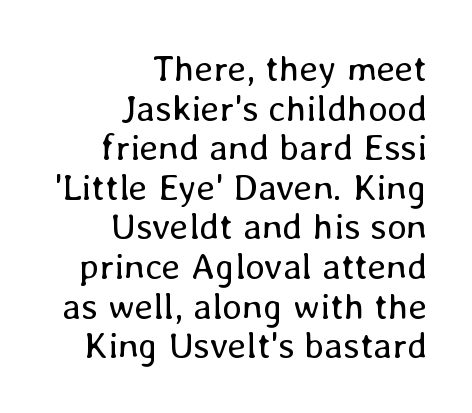
Summary of weight: not heavy and not bold. Honestly, the rows look squashed on top of each other. This sample has the flowing, uneven cadence of proportional lettering. What stands out about the letter spacing? Nothing — it is the standard amount.
